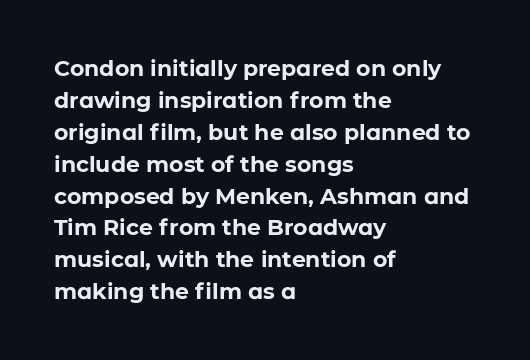
Q: Is the text bold? A: Yes.
Q: Is the text italic (slanted)? A: No, it is upright.
Q: Is the text underlined? A: No.
Q: How is the paragraph aligned? A: Left-aligned.
Q: Is the spacing between letters normal or unusually wide? A: Normal.
Q: Is the spacing between lines tight, normal or loose? A: Normal.
